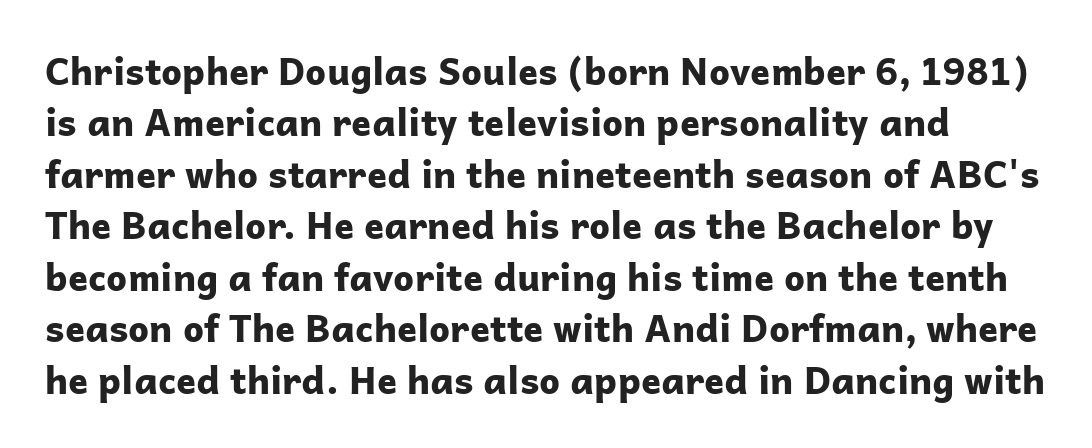
Q: Is the text bold? A: Yes.
Q: Is the text italic (slanted)? A: No, it is upright.
Q: Is the typeface a serif or a sans-serif typeface? A: Sans-serif.
Q: Is the text underlined? A: No.
Q: Is the spacing between letters normal or unusually wide? A: Normal.
Q: Is the spacing between lines tight, normal or loose? A: Normal.
Q: Width (condensed, normal, or wide)? A: Normal.
Q: Stroke contrast? A: Low.
Q: x-height? A: Medium.
Q: Monospaced? A: No.
